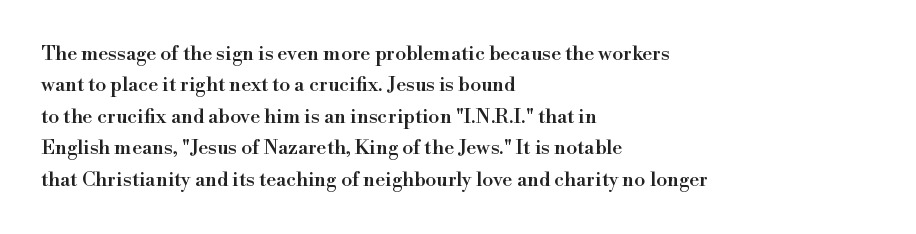
The image shows 20 px text type, upright; set left-aligned, normal line spacing (1.57x), normal letter spacing, not underlined.
